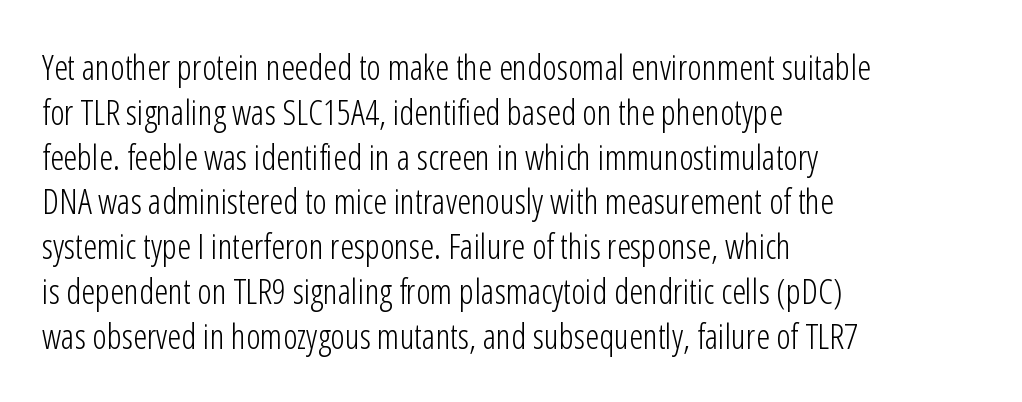
Q: Is the text bold? A: No.
Q: Is the text italic (slanted)? A: No, it is upright.
Q: Is the typeface a serif or a sans-serif typeface? A: Sans-serif.
Q: Is the text underlined? A: No.
Q: How is the paragraph aligned? A: Left-aligned.
Q: Is the spacing between letters normal or unusually wide? A: Normal.
Q: Is the spacing between lines tight, normal or loose? A: Normal.
Q: Width (condensed, normal, or wide)? A: Condensed.
Q: Stroke contrast? A: Low.
Q: x-height? A: Medium.
Q: Monospaced? A: No.
